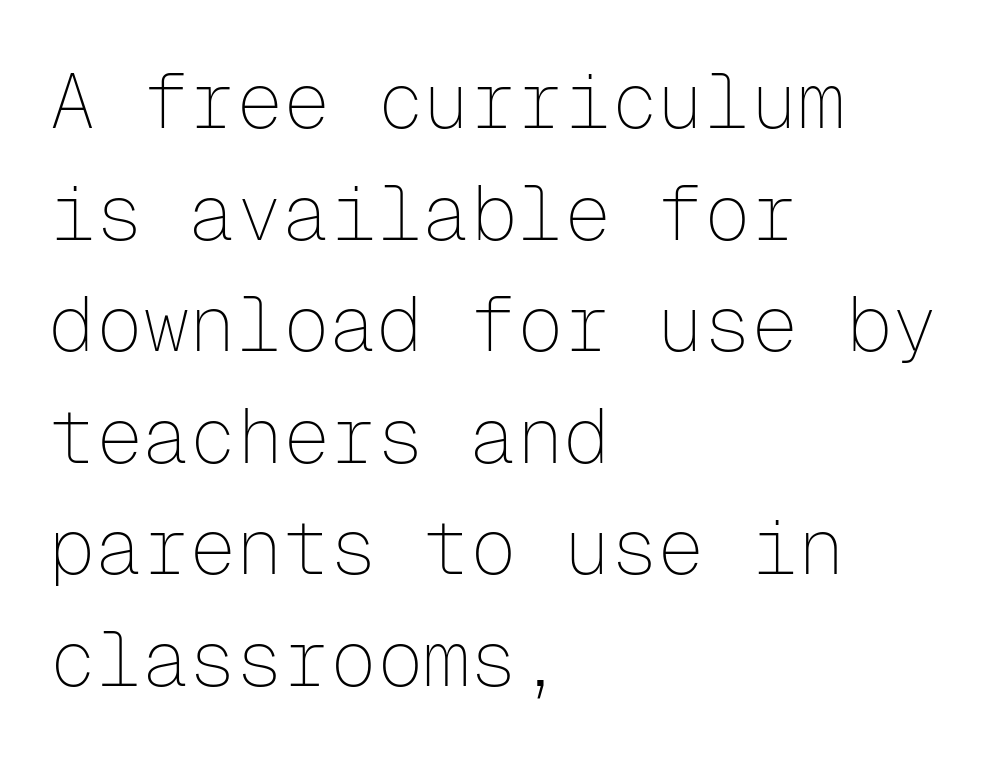
The image shows 78 px thin sans-serif type, upright, monospaced; set left-aligned, normal line spacing (1.43x), normal letter spacing, not underlined; low stroke contrast and a medium x-height.
